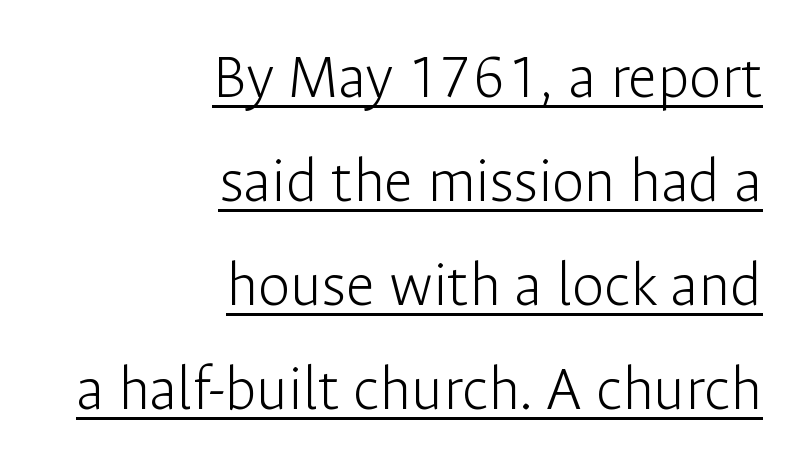
{"serif": "no", "italic": "no", "bold": "no", "weight": "light", "width": "normal", "stroke_contrast": "low", "x_height": "medium", "monospaced": "no", "underline": "yes", "align": "right", "line_spacing": "normal", "line_spacing_ratio": 1.6, "letter_spacing": "normal", "letter_spacing_em": 0.0, "glyph_px": 65}
